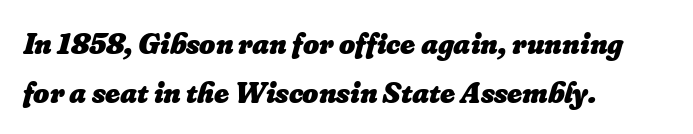
Caption: standard tracking, unaltered. The designer left line spacing at the default. Decoration check: the copy has no underline. Plenty of ink on the page — the face is bold.
